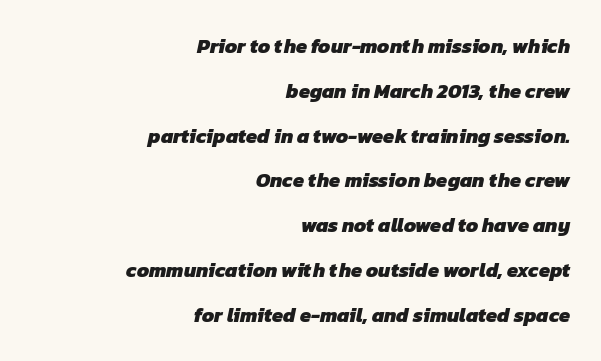
{"bold": "yes", "underline": "no", "align": "right", "line_spacing": "loose", "line_spacing_ratio": 2.24, "letter_spacing": "normal", "letter_spacing_em": 0.0, "glyph_px": 20}
